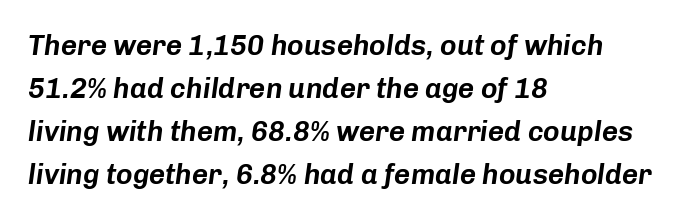
Q: Is the text italic (slanted)? A: Yes, it leans right by about 8 degrees.
Q: Is the text underlined? A: No.
Q: How is the paragraph aligned? A: Left-aligned.
Q: Is the spacing between letters normal or unusually wide? A: Normal.
Q: Is the spacing between lines tight, normal or loose? A: Normal.
Q: Width (condensed, normal, or wide)? A: Normal.
Q: Stroke contrast? A: Low.
Q: x-height? A: Medium.
Q: Monospaced? A: No.
